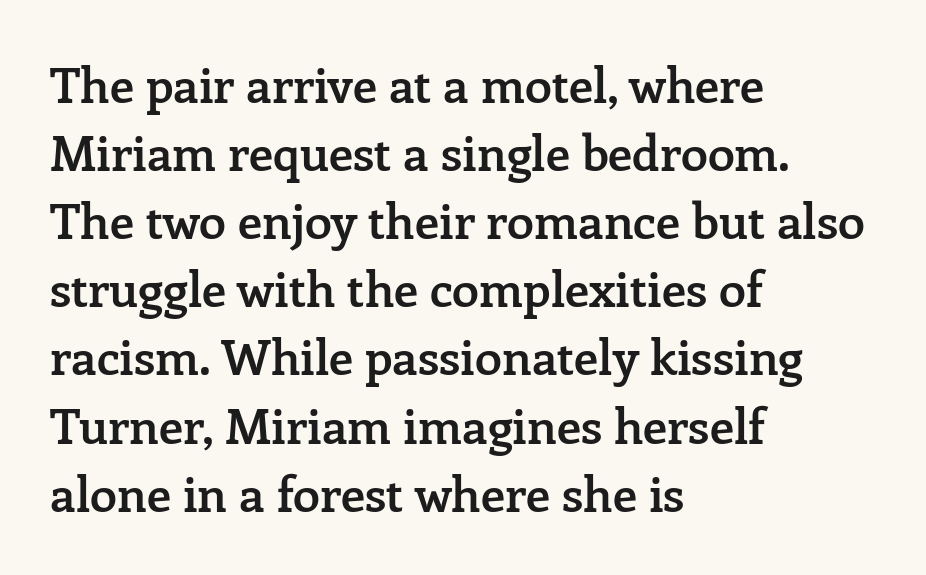
Each letter keeps its own natural width here, so spacing adapts to shape. This rendering leaves character spacing at its baseline value. Classification — serif. The strip under each line holds only bare page.
